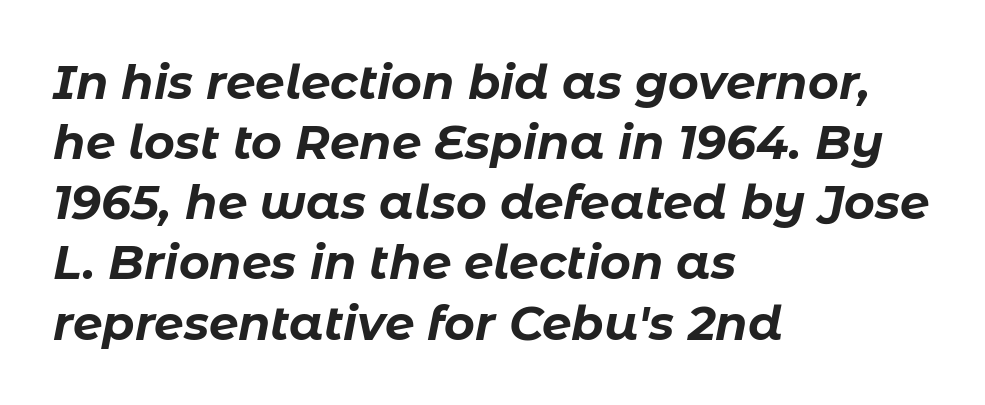
Strokes here are thick enough to call this a true bold. Every character sits at an angle, as italics do. Has an underline been added? It has not. Every row of glyphs begins at an identical x-position on the left.
